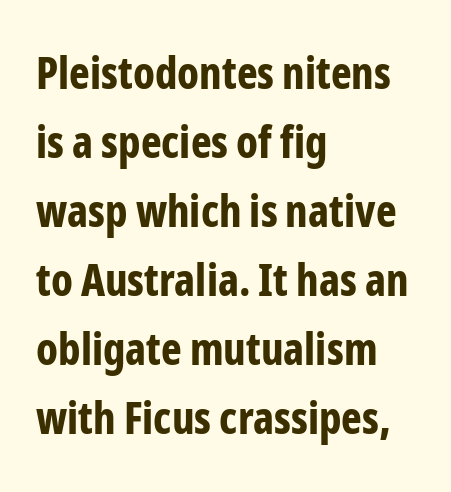
{"serif": "no", "italic": "no", "bold": "yes", "weight": "bold", "width": "condensed", "stroke_contrast": "low", "x_height": "medium", "monospaced": "no", "underline": "no", "align": "left", "line_spacing": "normal", "line_spacing_ratio": 1.57, "letter_spacing": "normal", "letter_spacing_em": 0.0, "glyph_px": 44}
